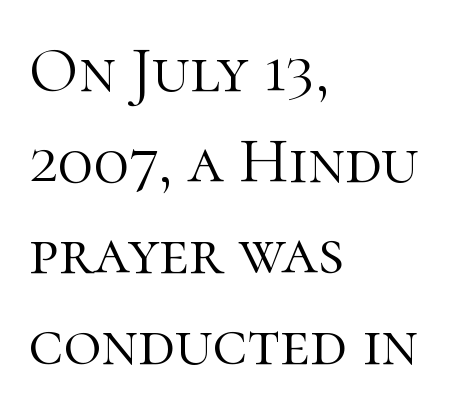
The image shows 65 px light serif type, upright; set left-aligned, normal line spacing (1.4x), normal letter spacing, not underlined; high stroke contrast and a medium x-height.
